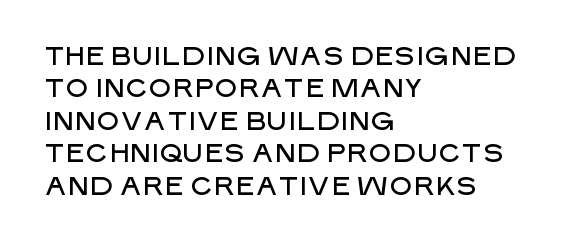
{"italic": "no", "underline": "no", "align": "left", "line_spacing": "normal", "line_spacing_ratio": 1.25, "letter_spacing": "normal", "letter_spacing_em": 0.0, "glyph_px": 26}
